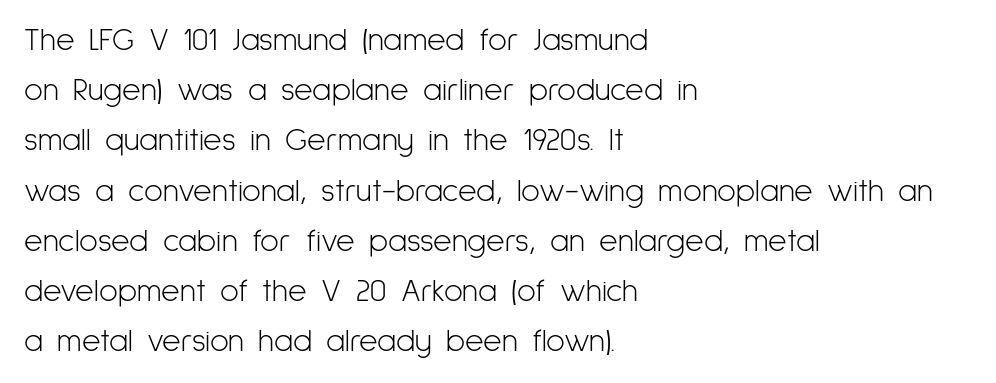
{"serif": "no", "italic": "no", "bold": "no", "weight": "light", "width": "condensed", "stroke_contrast": "low", "x_height": "medium", "monospaced": "no", "underline": "no", "align": "left", "line_spacing": "normal", "line_spacing_ratio": 1.57, "letter_spacing": "normal", "letter_spacing_em": 0.0, "glyph_px": 32}
